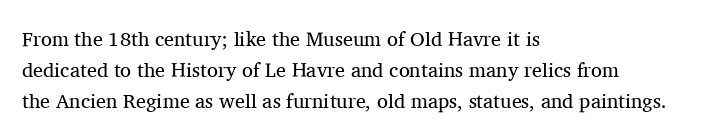
The image shows 20 px text type, upright; set left-aligned, normal line spacing (1.56x), normal letter spacing, not underlined.
